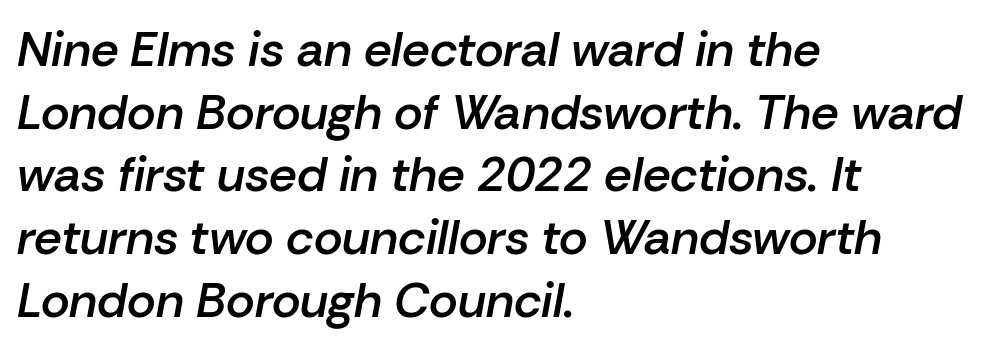
{"italic": "yes", "lean": "right", "slant_degrees": 10, "bold": "semi", "weight": "semibold", "width": "normal", "stroke_contrast": "low", "x_height": "medium", "monospaced": "no", "underline": "no", "align": "left", "line_spacing": "normal", "line_spacing_ratio": 1.28, "letter_spacing": "normal", "letter_spacing_em": 0.0, "glyph_px": 49}
